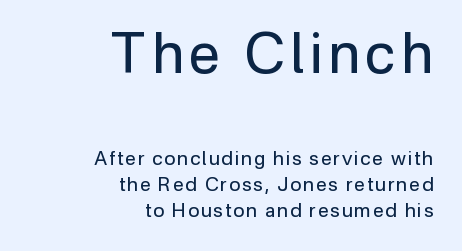
The image shows 56 px regular-weight sans-serif type, upright; set right-aligned, normal line spacing (1.36x), not underlined; the first (top) block is 2.95x larger; low stroke contrast and a medium x-height.
